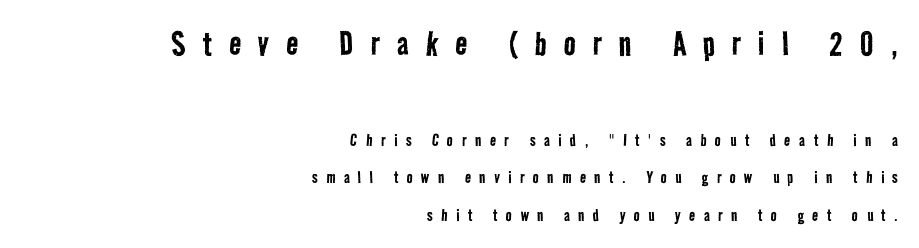
Glyph-to-glyph distance is far greater than everyday printed text. Heft: none added — not bold. This sample has the flowing, uneven cadence of proportional lettering. Lines of text with bare space underneath. Right-aligned paragraph, ragged on the left. Does the type have serifs? No, each stem ends abruptly.
